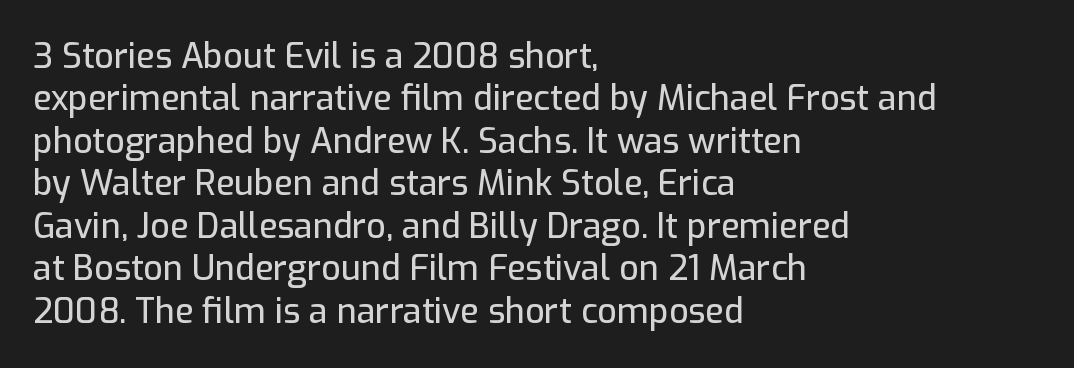
Q: Is the text italic (slanted)? A: No, it is upright.
Q: Is the typeface a serif or a sans-serif typeface? A: Sans-serif.
Q: Is the text underlined? A: No.
Q: How is the paragraph aligned? A: Left-aligned.
Q: Is the spacing between letters normal or unusually wide? A: Normal.
Q: Is the spacing between lines tight, normal or loose? A: Normal.
Q: Width (condensed, normal, or wide)? A: Normal.
Q: Stroke contrast? A: Low.
Q: x-height? A: Medium.
Q: Monospaced? A: No.
